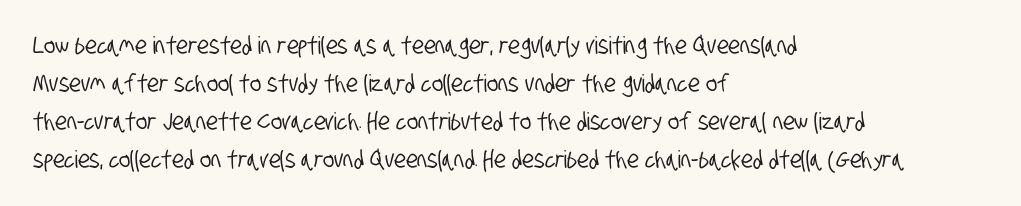
Q: Is the text underlined? A: No.
Q: How is the paragraph aligned? A: Left-aligned.
Q: Is the spacing between letters normal or unusually wide? A: Normal.
Q: Is the spacing between lines tight, normal or loose? A: Normal.
